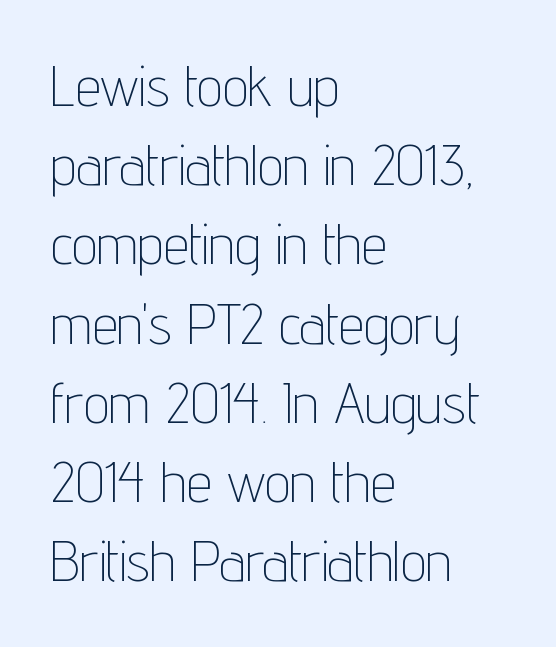
The image shows 57 px thin, condensed sans-serif type, upright; set left-aligned, normal line spacing (1.39x), normal letter spacing, not underlined; low stroke contrast and a medium x-height.
